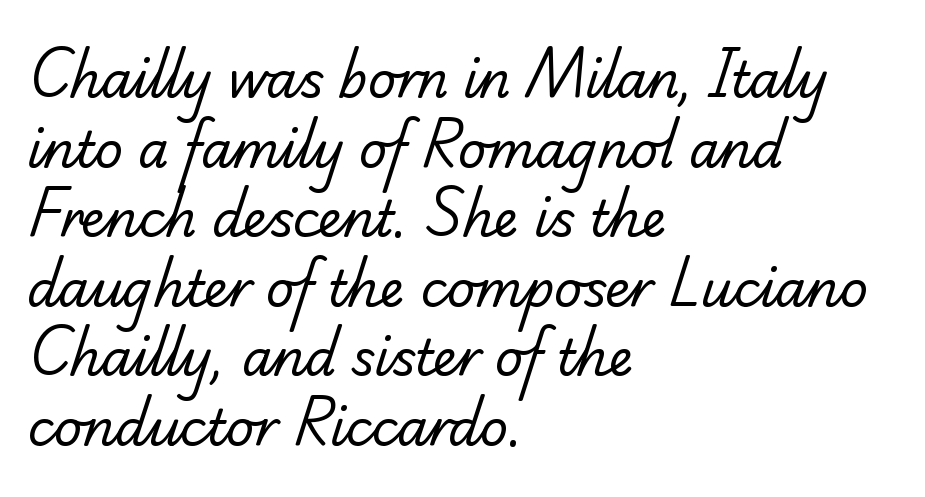
Summary of vertical rhythm: regular, with standard interline spacing. Does extra space separate the letters? No, they use regular spacing. Where is the straight margin? On the left. Rule under the text: the space is simply empty. Small tapered or slab feet sit at the stroke ends, so this counts as serif. Vertical stems look standard width or narrower in stroke.
